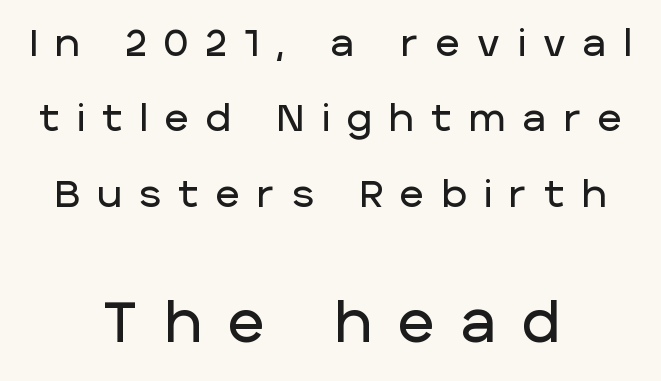
Q: Is the text italic (slanted)? A: No, it is upright.
Q: Is the typeface a serif or a sans-serif typeface? A: Sans-serif.
Q: Is the text underlined? A: No.
Q: How is the paragraph aligned? A: Centered.
Q: Is the spacing between letters normal or unusually wide? A: Unusually wide.
Q: Is the spacing between lines tight, normal or loose? A: Loose.
Q: Which block of text is set in a larger size, the first (top) or the second (bottom)? A: The second (bottom) one.
Q: Width (condensed, normal, or wide)? A: Normal.
Q: Stroke contrast? A: Low.
Q: x-height? A: Large.
Q: Monospaced? A: No.
